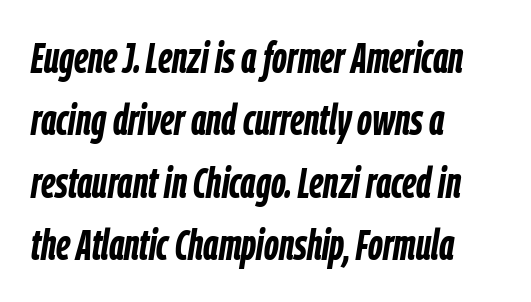
{"italic": "yes", "lean": "right", "slant_degrees": 9, "bold": "yes", "weight": "semibold", "width": "condensed", "stroke_contrast": "low", "x_height": "medium", "monospaced": "no", "underline": "no", "align": "left", "line_spacing": "normal", "line_spacing_ratio": 1.45, "letter_spacing": "normal", "letter_spacing_em": 0.0, "glyph_px": 43}
